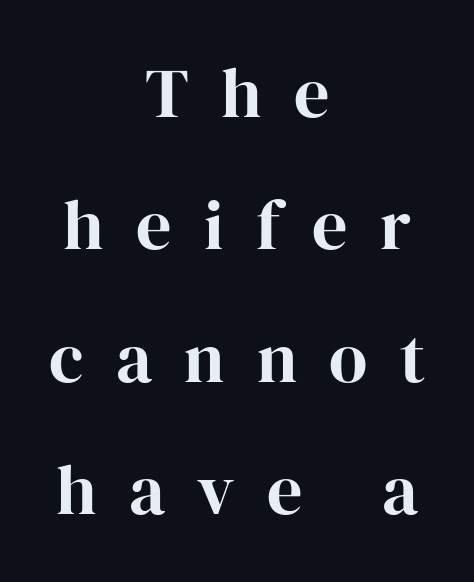
The image shows 70 px bold serif type, upright; set centered, line spacing 1.89x, unusually wide letter spacing (+0.46 em), not underlined; high stroke contrast and a medium x-height.
